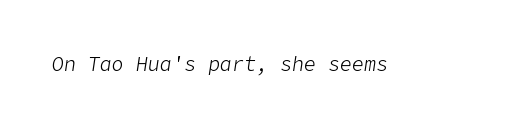
The image shows 20 px text type, italic (leaning right); set normal letter spacing, not underlined.
